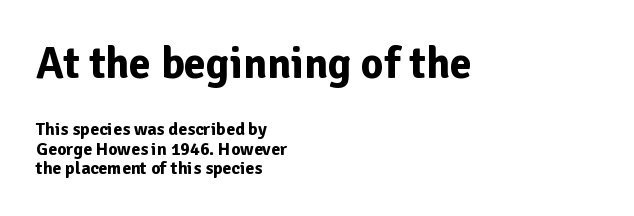
Q: Is the text bold? A: Yes.
Q: Is the text italic (slanted)? A: No, it is upright.
Q: Is the typeface a serif or a sans-serif typeface? A: Sans-serif.
Q: Is the text underlined? A: No.
Q: How is the paragraph aligned? A: Left-aligned.
Q: Is the spacing between letters normal or unusually wide? A: Normal.
Q: Is the spacing between lines tight, normal or loose? A: Tight.
Q: Which block of text is set in a larger size, the first (top) or the second (bottom)? A: The first (top) one.
Q: Width (condensed, normal, or wide)? A: Normal.
Q: Stroke contrast? A: Low.
Q: x-height? A: Medium.
Q: Monospaced? A: No.
